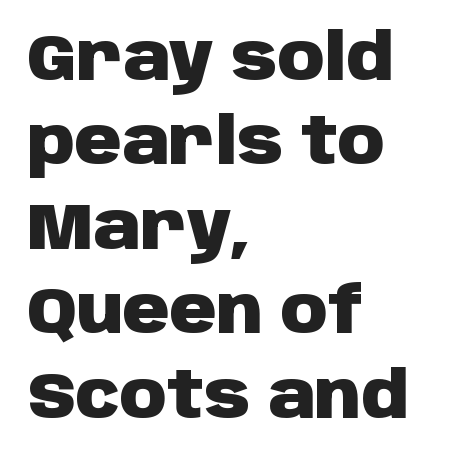
{"serif": "no", "italic": "no", "bold": "yes", "weight": "heavy", "width": "normal", "stroke_contrast": "low", "x_height": "large", "monospaced": "no", "underline": "no", "align": "left", "line_spacing": "normal", "line_spacing_ratio": 1.3, "letter_spacing": "normal", "letter_spacing_em": 0.0, "glyph_px": 65}
